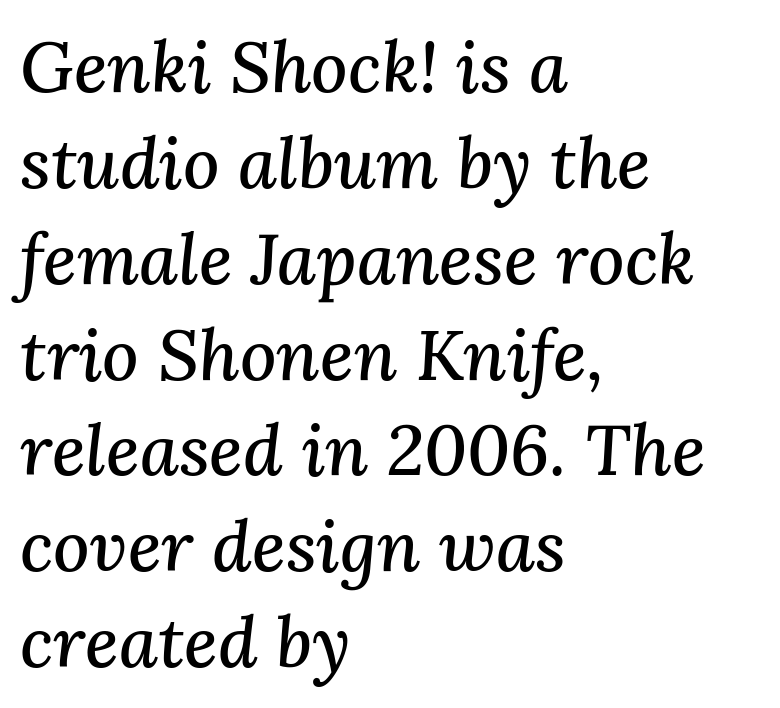
Varying glyph widths throughout — classic text-font behaviour. The characters display serif detailing at their extremities. Tracking value appears to be zero — textbook default spacing. Observe the lean: these are italic letterforms. How would I describe the line gaps? Plain and ordinary. Alignment: flush left.
